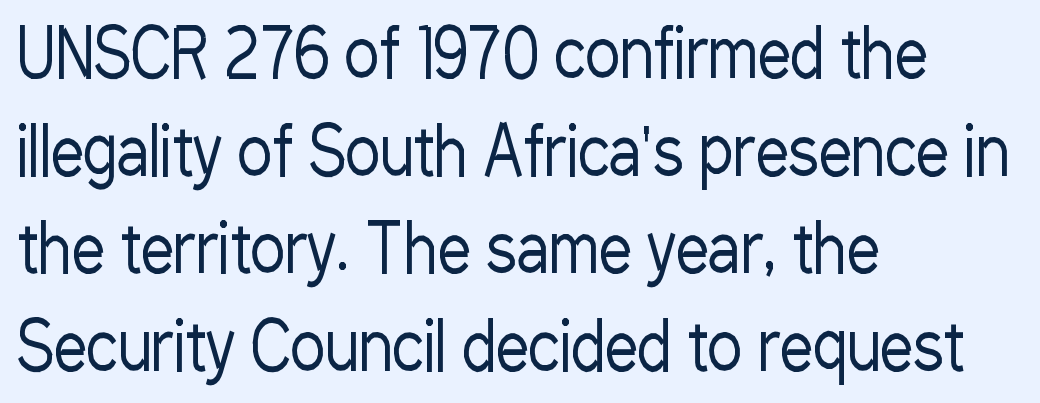
Q: Is the text bold? A: No.
Q: Is the text italic (slanted)? A: No, it is upright.
Q: Is the typeface a serif or a sans-serif typeface? A: Sans-serif.
Q: Is the text underlined? A: No.
Q: How is the paragraph aligned? A: Left-aligned.
Q: Is the spacing between letters normal or unusually wide? A: Normal.
Q: Is the spacing between lines tight, normal or loose? A: Normal.
Q: Width (condensed, normal, or wide)? A: Condensed.
Q: Stroke contrast? A: Low.
Q: x-height? A: Medium.
Q: Monospaced? A: No.
